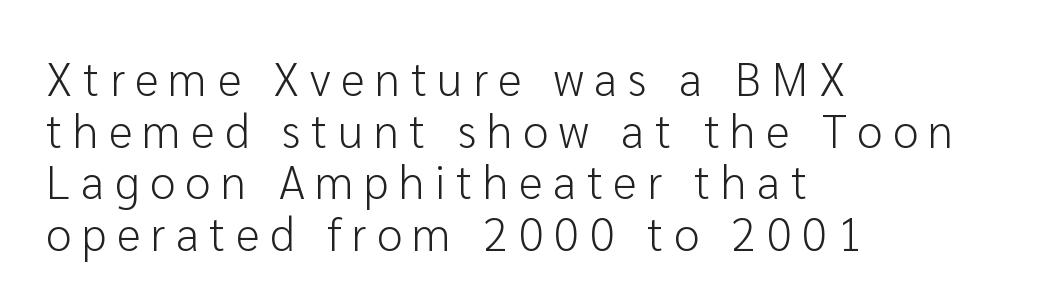
The image shows 46 px light sans-serif type, upright; set left-aligned, tight line spacing (1.12x), unusually wide letter spacing (+0.23 em), not underlined; low stroke contrast and a medium x-height.
